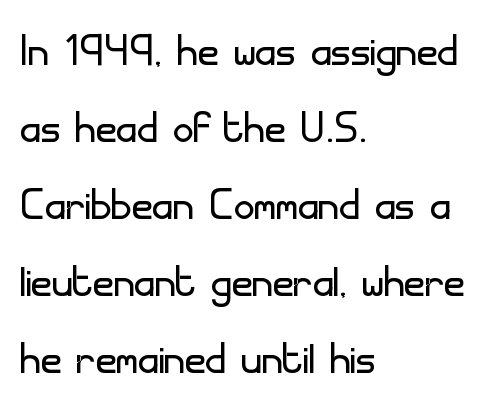
Note: no serifs on the glyphs. No extra tracking has been applied to these lines. Only glyphs here, with clear space below each row. Do the letters lean? They stand straight.
